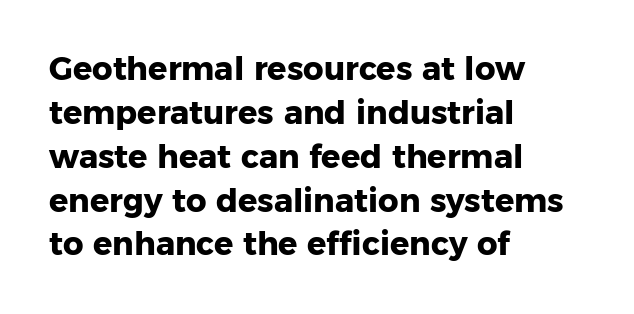
The image shows 32 px heavy sans-serif type, upright; set left-aligned, normal line spacing (1.37x), normal letter spacing, not underlined; low stroke contrast and a medium x-height.
